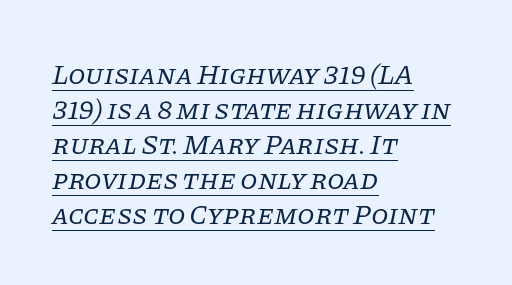
The image shows 28 px regular-weight serif type, italic (leaning right); set left-aligned, normal line spacing (1.25x), normal letter spacing, underlined; low stroke contrast and a large x-height.
